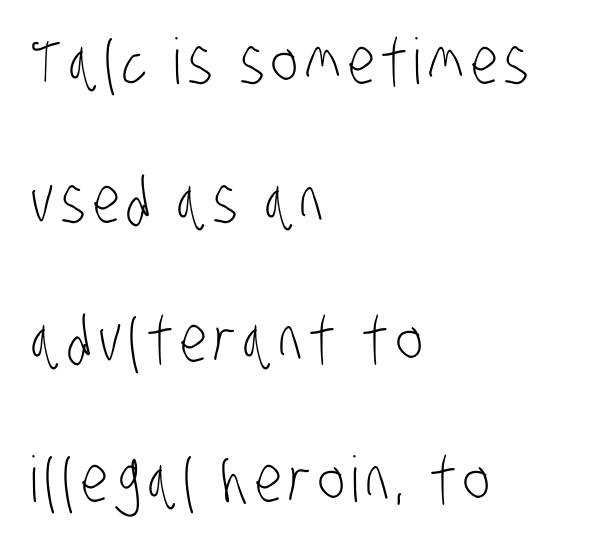
The image shows 63 px light, condensed sans-serif type; set left-aligned, loose line spacing (2.21x), not underlined; low stroke contrast and a large x-height.
